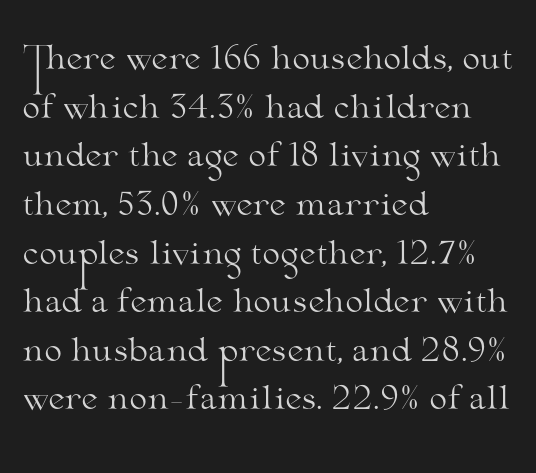
{"serif": "yes", "italic": "no", "bold": "no", "weight": "light", "width": "wide", "stroke_contrast": "medium", "x_height": "small", "monospaced": "no", "underline": "no", "align": "left", "line_spacing": "normal", "line_spacing_ratio": 1.52, "letter_spacing": "normal", "letter_spacing_em": 0.0, "glyph_px": 32}
